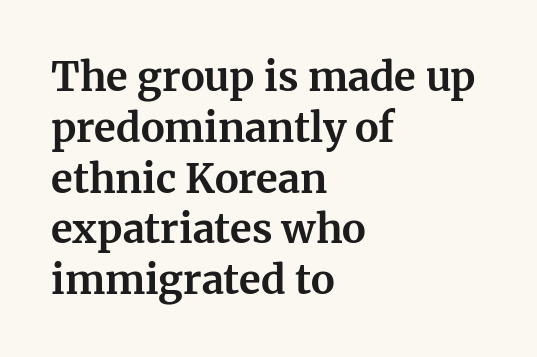
The image shows 40 px bold serif type, upright; set left-aligned, normal line spacing (1.27x), normal letter spacing, not underlined; medium stroke contrast and a medium x-height.
